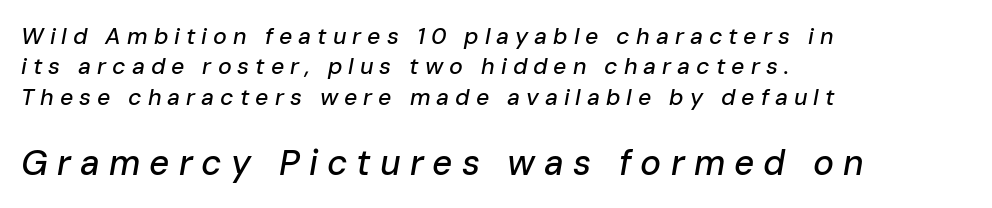
Q: Is the text italic (slanted)? A: Yes, it leans right by about 10 degrees.
Q: Is the text underlined? A: No.
Q: How is the paragraph aligned? A: Left-aligned.
Q: Is the spacing between letters normal or unusually wide? A: Unusually wide.
Q: Is the spacing between lines tight, normal or loose? A: Normal.
Q: Which block of text is set in a larger size, the first (top) or the second (bottom)? A: The second (bottom) one.
Q: Width (condensed, normal, or wide)? A: Normal.
Q: Stroke contrast? A: Low.
Q: x-height? A: Medium.
Q: Monospaced? A: No.
